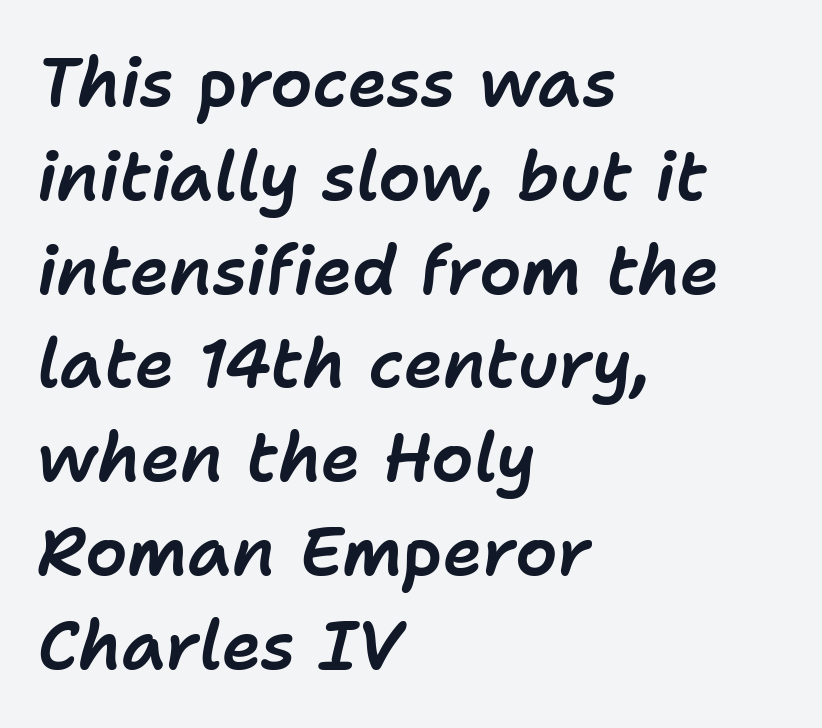
{"italic": "yes", "lean": "right", "slant_degrees": 11, "width": "normal", "stroke_contrast": "low", "x_height": "medium", "monospaced": "no", "underline": "no", "align": "left", "line_spacing": "normal", "line_spacing_ratio": 1.4, "letter_spacing": "normal", "letter_spacing_em": 0.0, "glyph_px": 67}
